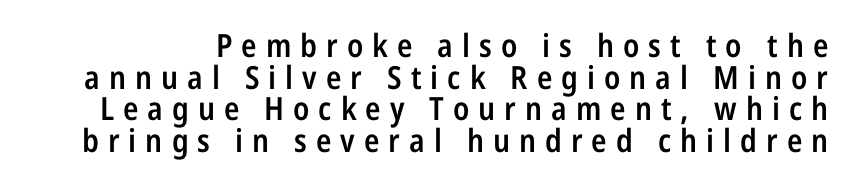
{"serif": "no", "italic": "no", "bold": "semi", "weight": "semibold", "width": "condensed", "stroke_contrast": "low", "x_height": "medium", "monospaced": "no", "underline": "no", "line_spacing": "tight", "line_spacing_ratio": 0.99, "letter_spacing": "wide", "letter_spacing_em": 0.28, "glyph_px": 32}
